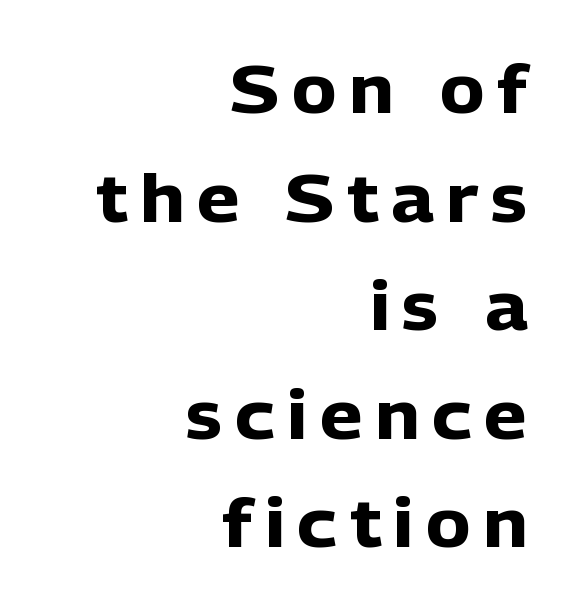
{"serif": "no", "italic": "no", "bold": "yes", "weight": "heavy", "width": "normal", "stroke_contrast": "low", "x_height": "medium", "monospaced": "no", "underline": "no", "align": "right", "line_spacing": "normal", "line_spacing_ratio": 1.62, "glyph_px": 67}
